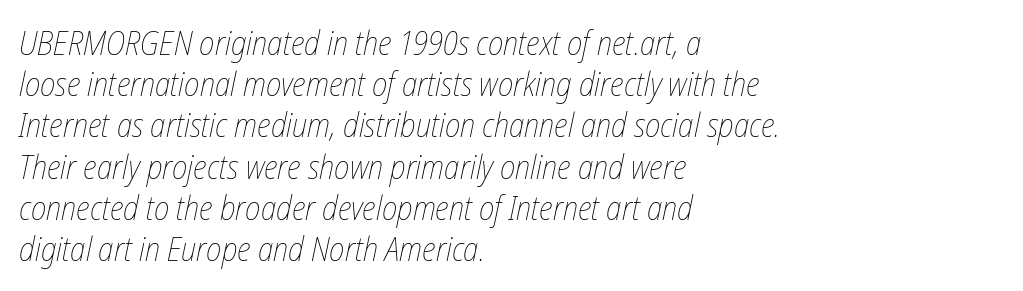
Q: Is the text bold? A: No.
Q: Is the text italic (slanted)? A: Yes, it leans right by about 12 degrees.
Q: Is the text underlined? A: No.
Q: How is the paragraph aligned? A: Left-aligned.
Q: Is the spacing between letters normal or unusually wide? A: Normal.
Q: Is the spacing between lines tight, normal or loose? A: Normal.
Q: Width (condensed, normal, or wide)? A: Condensed.
Q: Stroke contrast? A: Low.
Q: x-height? A: Medium.
Q: Monospaced? A: No.
